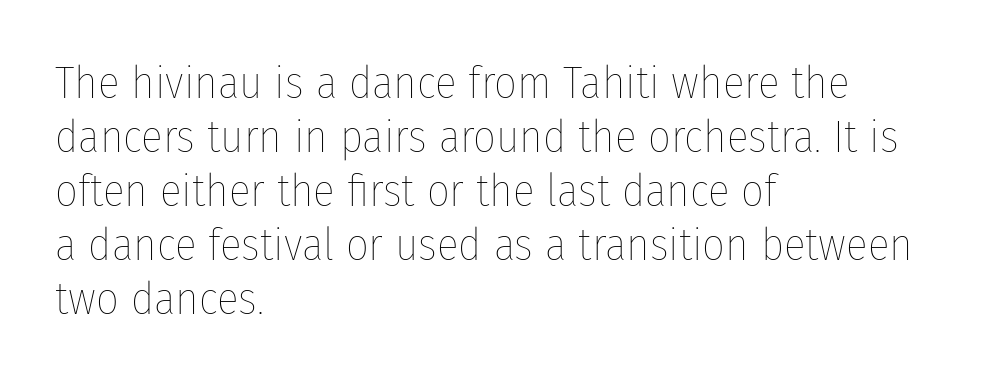
The image shows 45 px thin, condensed type, upright; set left-aligned, line spacing 1.2x, normal letter spacing, not underlined; low stroke contrast and a medium x-height.
